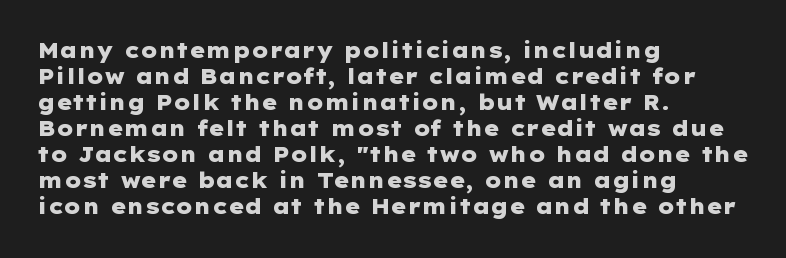
{"italic": "no", "bold": "yes", "underline": "no", "align": "left", "line_spacing_ratio": 1.24, "letter_spacing": "normal", "letter_spacing_em": 0.0, "glyph_px": 21}
